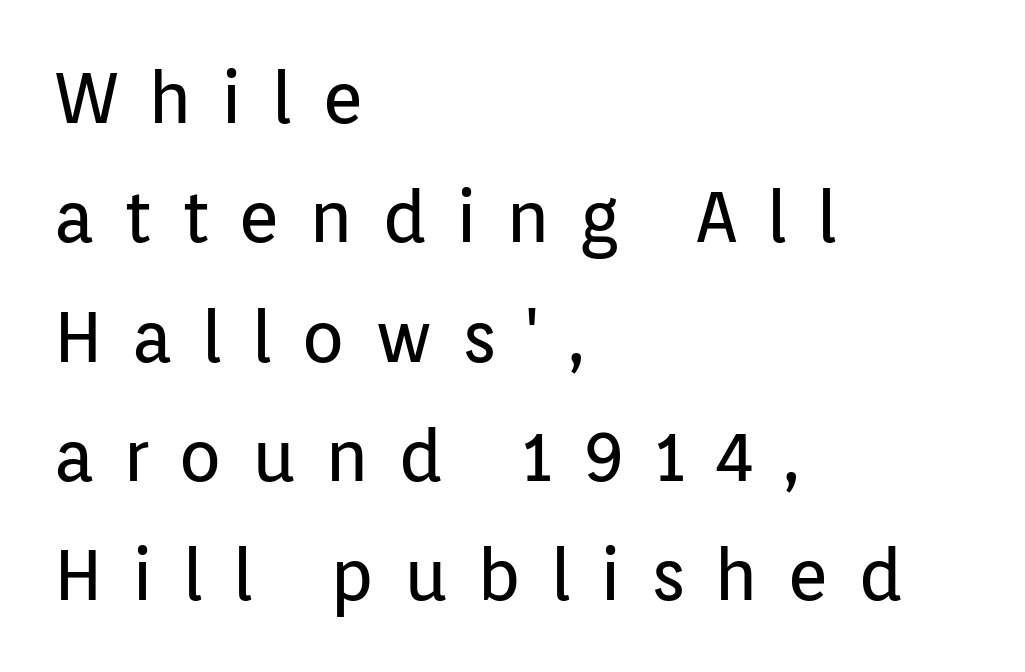
The rendering uses natural spacing where letterforms have individual widths. This sample keeps an unexceptional amount of space between lines. You can tell from the bare stems that sans-serif type was used. The tracking jumps out immediately: characters are airy and widely separated. A bare baseline throughout the passage. Vertical stems look standard width or narrower in stroke.
